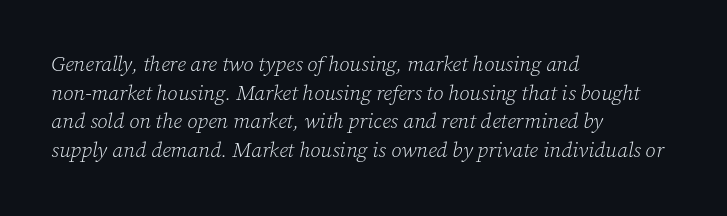
Characters follow at the spacing the type designer built in. Where is the straight margin? On the left. This reads as an unemphasized weight, regular at the heaviest. Decoration check: the copy has no underline.
